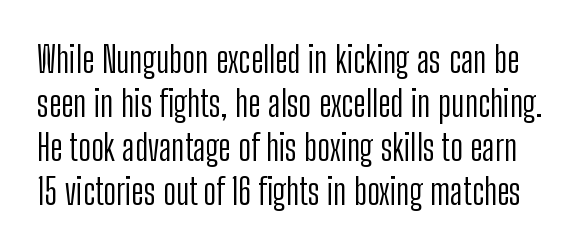
{"serif": "no", "italic": "no", "bold": "no", "weight": "light", "width": "condensed", "stroke_contrast": "low", "x_height": "medium", "monospaced": "no", "underline": "no", "line_spacing_ratio": 1.22, "letter_spacing": "normal", "letter_spacing_em": 0.0, "glyph_px": 36}
